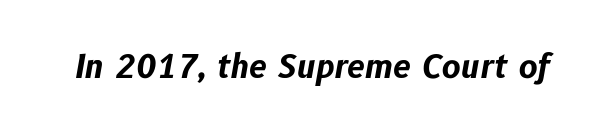
In terms of letterspacing, this is plain default setting. Letters rest on an invisible, unmarked baseline. These lines are rendered in a variable-pitch font. The text carries the slant typical of an italic or oblique font. Each glyph is drawn with heavy, bold strokes.
